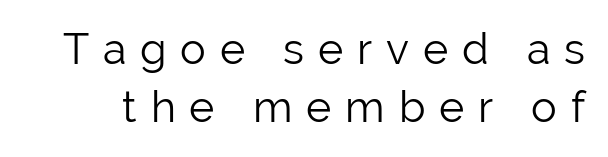
The image shows 43 px light sans-serif type, upright; set normal line spacing (1.36x), unusually wide letter spacing (+0.32 em), not underlined; low stroke contrast and a medium x-height.
